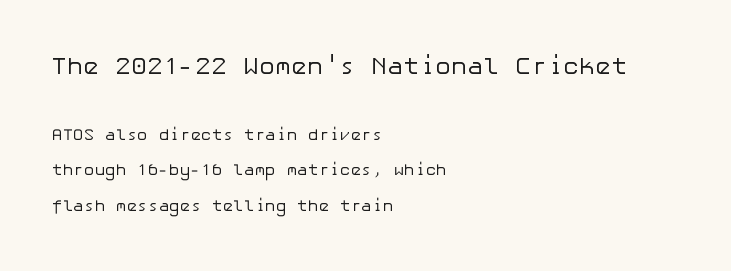
The image shows 24 px text type, upright; set left-aligned, loose line spacing (2.23x), normal letter spacing, not underlined; the first (top) block is 1.5x larger.
